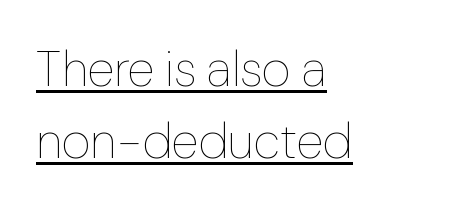
Notice how descenders clear the ascenders below comfortably — that's standard leading. Notice how the stems are strictly vertical — no italics here. Do the characters align in a grid? No, the font is proportional. Underlined type. Caption: face not bold, strokes unweighted.
